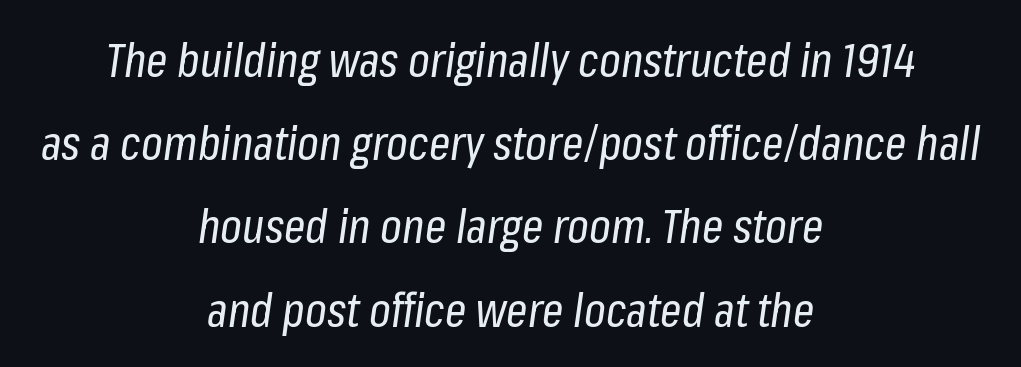
{"italic": "yes", "lean": "right", "slant_degrees": 8, "bold": "no", "weight": "regular", "width": "condensed", "stroke_contrast": "low", "x_height": "medium", "monospaced": "no", "underline": "no", "align": "center", "line_spacing_ratio": 1.77, "letter_spacing": "normal", "letter_spacing_em": 0.0, "glyph_px": 47}
